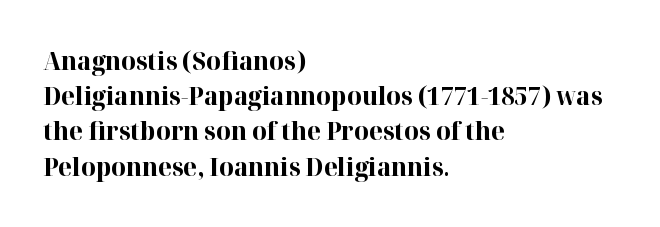
Q: Is the text bold? A: Yes.
Q: Is the text italic (slanted)? A: No, it is upright.
Q: Is the text underlined? A: No.
Q: How is the paragraph aligned? A: Left-aligned.
Q: Is the spacing between letters normal or unusually wide? A: Normal.
Q: Is the spacing between lines tight, normal or loose? A: Normal.
